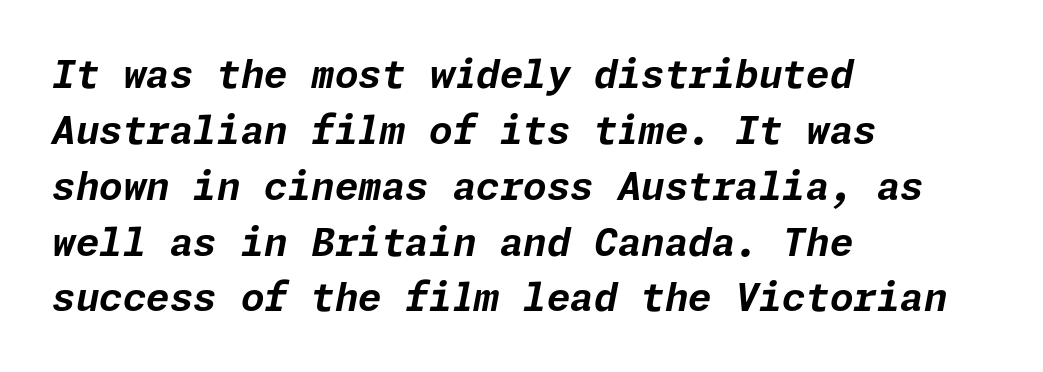
The image shows 38 px bold type, italic (leaning right); set left-aligned, normal line spacing (1.47x), normal letter spacing, not underlined; low stroke contrast and a medium x-height.
